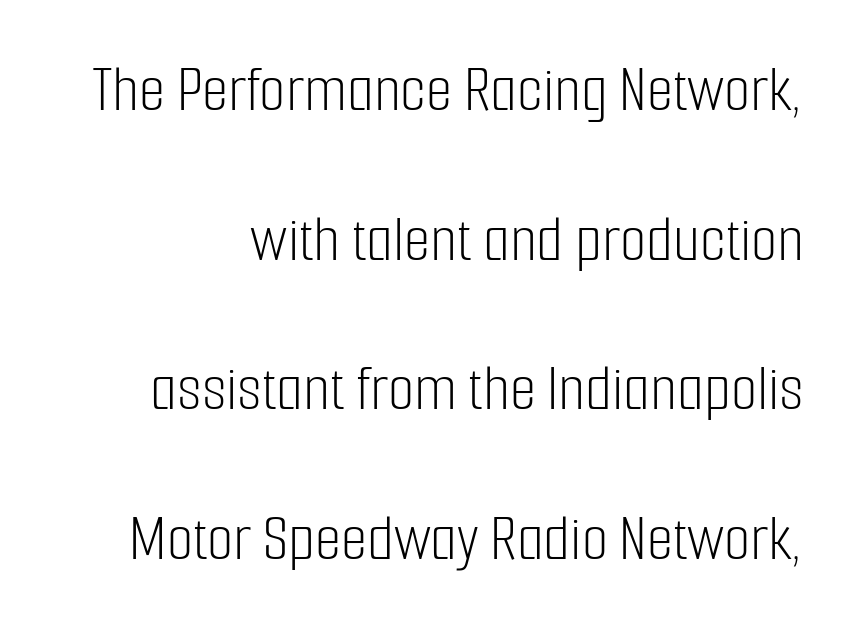
The image shows 68 px light, condensed sans-serif type, upright; set loose line spacing (2.2x), normal letter spacing, not underlined; low stroke contrast and a medium x-height.
